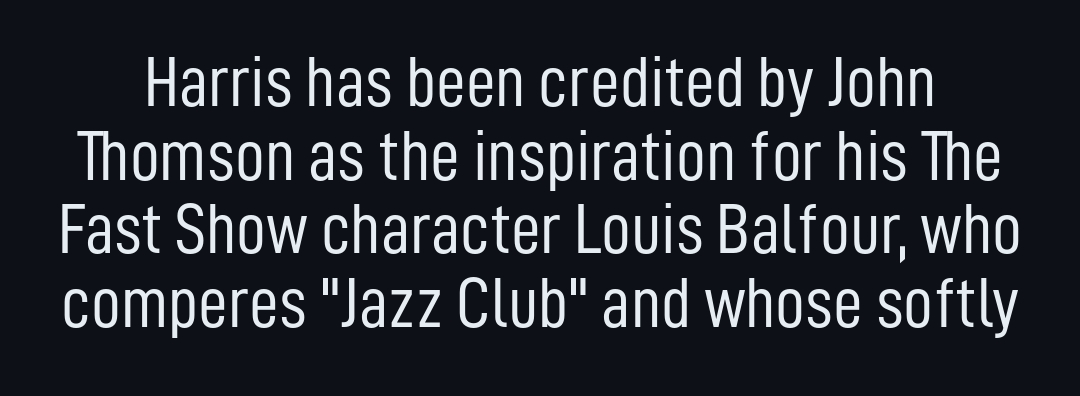
The image shows 73 px light, condensed sans-serif type, upright; set tight line spacing (1.01x), normal letter spacing, not underlined; low stroke contrast and a medium x-height.
